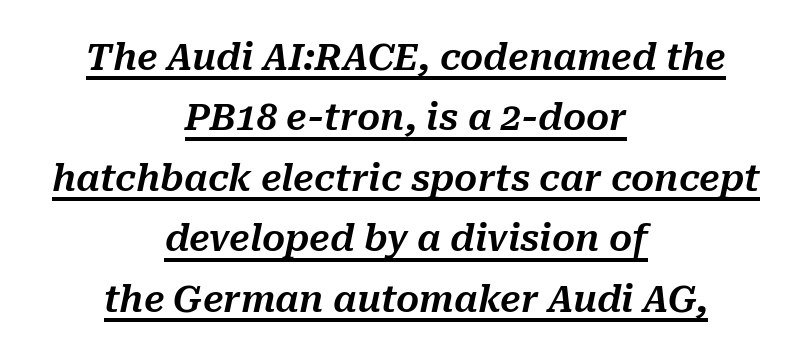
The image shows 36 px text type, italic (leaning right); set centered, normal line spacing (1.68x), normal letter spacing, underlined; medium stroke contrast and a medium x-height.
